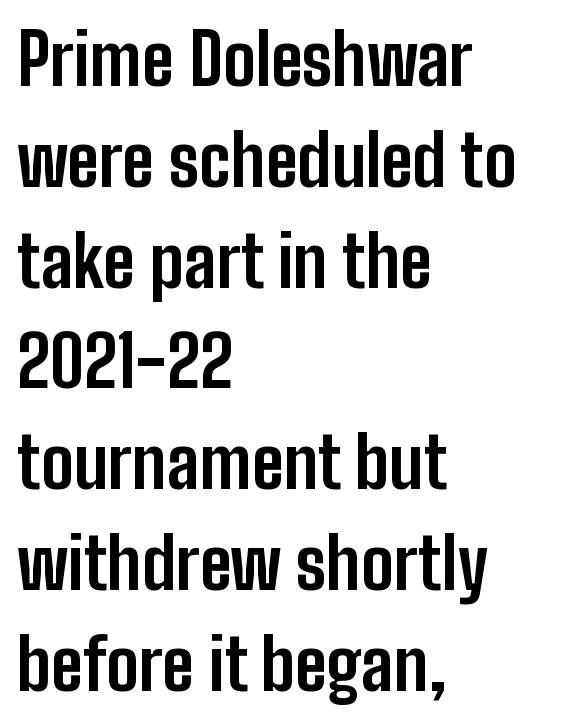
Q: Is the text bold? A: Yes.
Q: Is the text italic (slanted)? A: No, it is upright.
Q: Is the typeface a serif or a sans-serif typeface? A: Sans-serif.
Q: Is the text underlined? A: No.
Q: How is the paragraph aligned? A: Left-aligned.
Q: Is the spacing between letters normal or unusually wide? A: Normal.
Q: Is the spacing between lines tight, normal or loose? A: Normal.
Q: Width (condensed, normal, or wide)? A: Condensed.
Q: Stroke contrast? A: Low.
Q: x-height? A: Medium.
Q: Monospaced? A: No.
